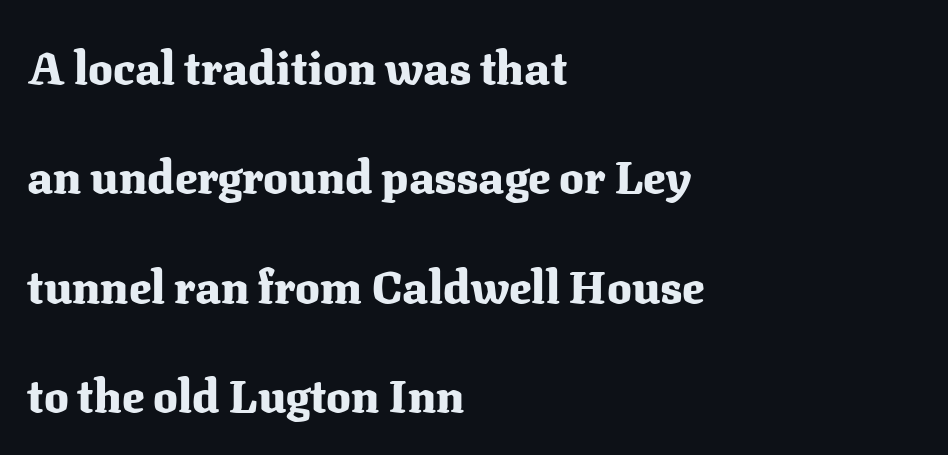
{"serif": "yes", "italic": "no", "bold": "yes", "weight": "heavy", "width": "normal", "stroke_contrast": "medium", "x_height": "medium", "monospaced": "no", "underline": "no", "align": "left", "line_spacing": "loose", "line_spacing_ratio": 2.38, "letter_spacing": "normal", "letter_spacing_em": 0.0, "glyph_px": 46}
